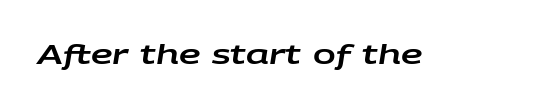
{"italic": "yes", "lean": "right", "slant_degrees": 9, "underline": "no", "letter_spacing": "normal", "letter_spacing_em": 0.0, "glyph_px": 27}
